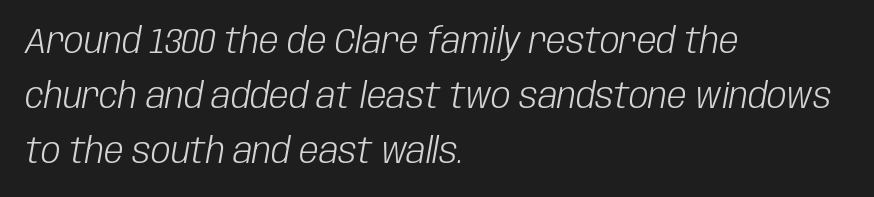
{"italic": "yes", "lean": "right", "slant_degrees": 10, "bold": "no", "weight": "light", "width": "condensed", "stroke_contrast": "low", "x_height": "large", "monospaced": "no", "underline": "no", "align": "left", "line_spacing": "normal", "line_spacing_ratio": 1.57, "letter_spacing": "normal", "letter_spacing_em": 0.0, "glyph_px": 35}
